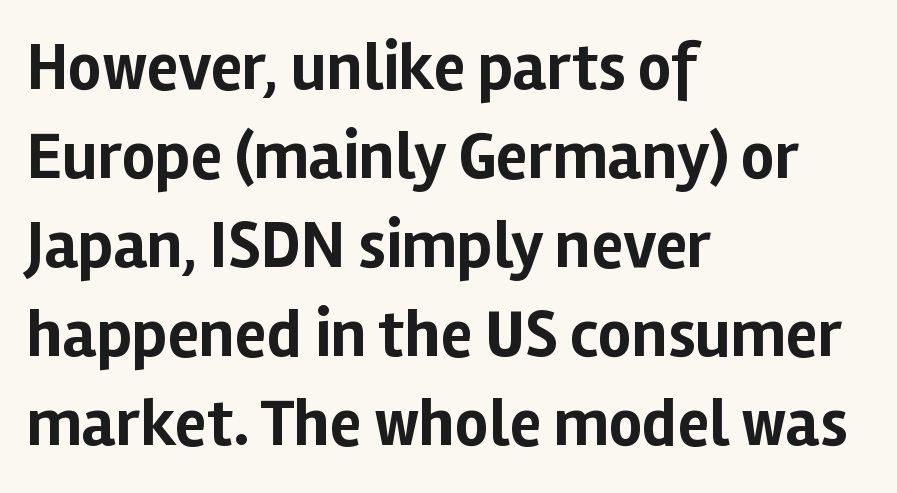
Q: Is the text bold? A: Yes.
Q: Is the text italic (slanted)? A: No, it is upright.
Q: Is the typeface a serif or a sans-serif typeface? A: Sans-serif.
Q: Is the text underlined? A: No.
Q: How is the paragraph aligned? A: Left-aligned.
Q: Is the spacing between letters normal or unusually wide? A: Normal.
Q: Is the spacing between lines tight, normal or loose? A: Normal.
Q: Width (condensed, normal, or wide)? A: Normal.
Q: Stroke contrast? A: Low.
Q: x-height? A: Medium.
Q: Monospaced? A: No.
